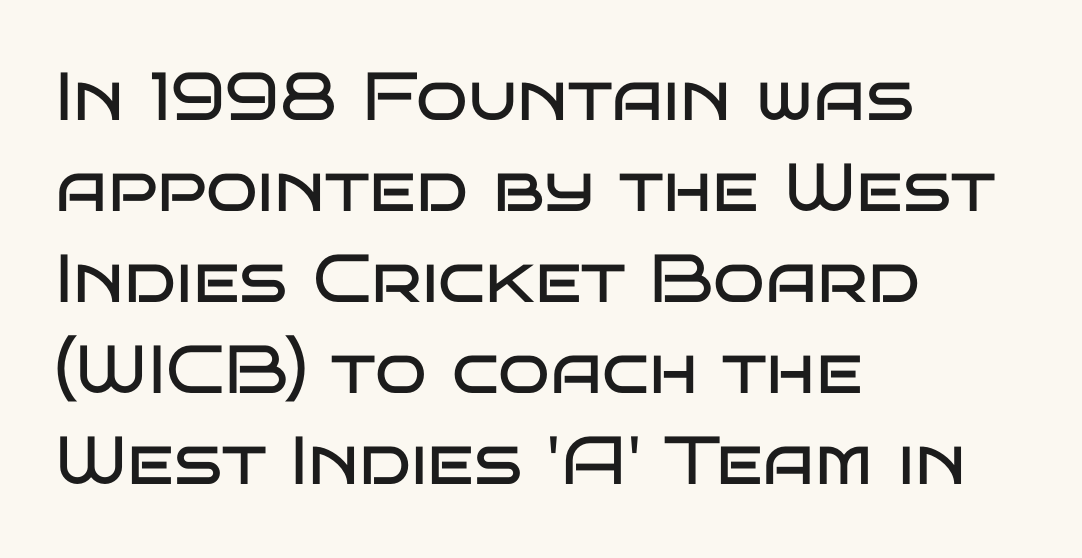
The image shows 68 px regular-weight, wide sans-serif type, upright; set left-aligned, normal line spacing (1.34x), normal letter spacing, not underlined; low stroke contrast and a large x-height.
